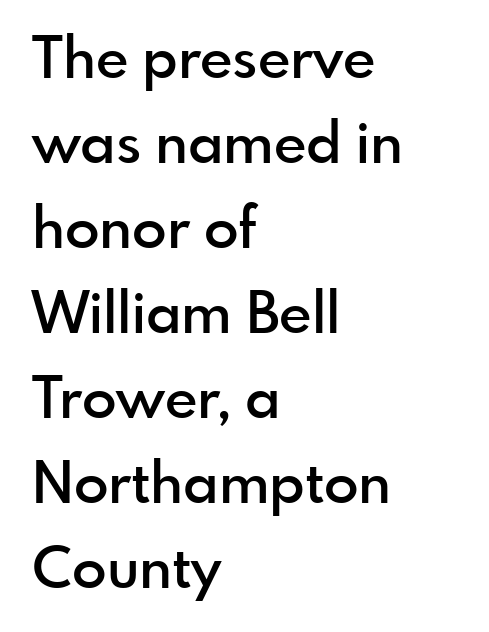
I'd call this a sans setting — the letters go barefoot. Tall strokes in this sample are plumb rather than angled. Rule under the text: the space is simply empty. The letterforms sit shoulder to shoulder at normal distance. Does the weight exceed regular? Yes, but only to semibold.
